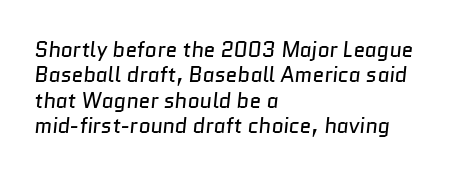
Q: Is the text bold? A: No.
Q: Is the text underlined? A: No.
Q: How is the paragraph aligned? A: Left-aligned.
Q: Is the spacing between letters normal or unusually wide? A: Normal.
